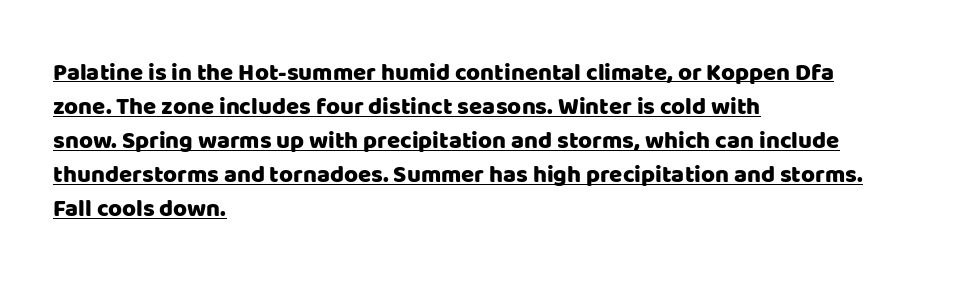
Q: Is the text italic (slanted)? A: No, it is upright.
Q: Is the text underlined? A: Yes.
Q: How is the paragraph aligned? A: Left-aligned.
Q: Is the spacing between letters normal or unusually wide? A: Normal.
Q: Is the spacing between lines tight, normal or loose? A: Normal.
